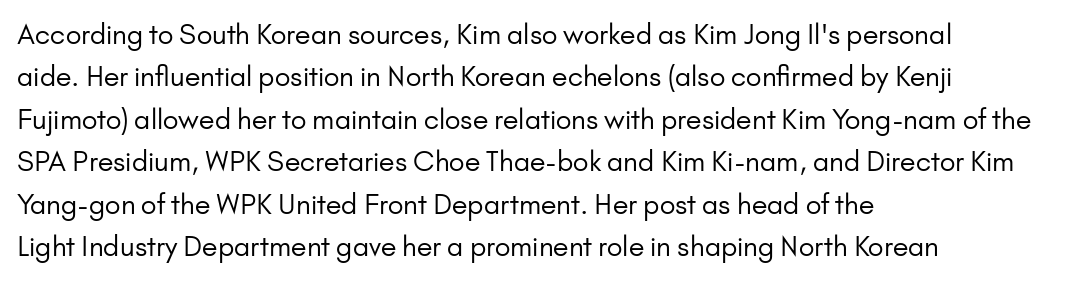
{"italic": "no", "bold": "no", "underline": "no", "align": "left", "line_spacing": "normal", "line_spacing_ratio": 1.57, "letter_spacing": "normal", "letter_spacing_em": 0.0, "glyph_px": 27}
